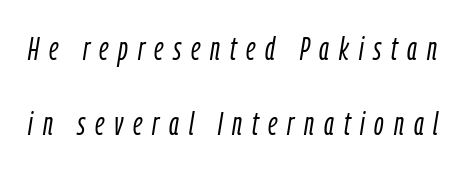
The image shows 33 px light, condensed type, italic (leaning right); set loose line spacing (2.28x), unusually wide letter spacing (+0.3 em), not underlined; low stroke contrast and a medium x-height.
